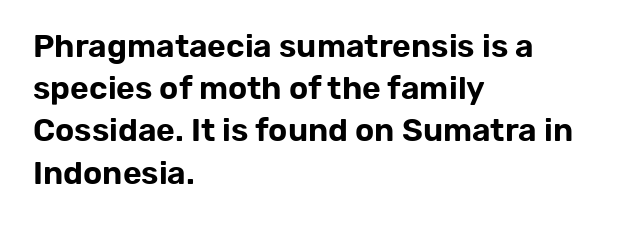
Q: Is the text italic (slanted)? A: No, it is upright.
Q: Is the typeface a serif or a sans-serif typeface? A: Sans-serif.
Q: Is the text underlined? A: No.
Q: How is the paragraph aligned? A: Left-aligned.
Q: Is the spacing between letters normal or unusually wide? A: Normal.
Q: Is the spacing between lines tight, normal or loose? A: Normal.
Q: Width (condensed, normal, or wide)? A: Normal.
Q: Stroke contrast? A: Low.
Q: x-height? A: Medium.
Q: Monospaced? A: No.
